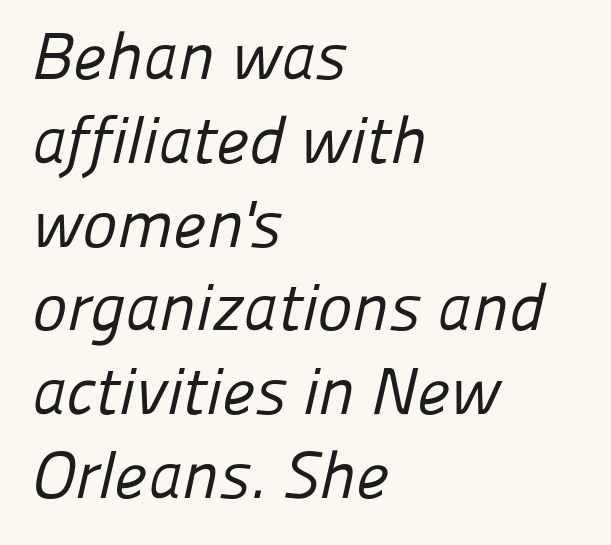
The image shows 66 px regular-weight sans-serif type; set left-aligned, normal line spacing (1.27x), normal letter spacing, not underlined; low stroke contrast and a medium x-height.
